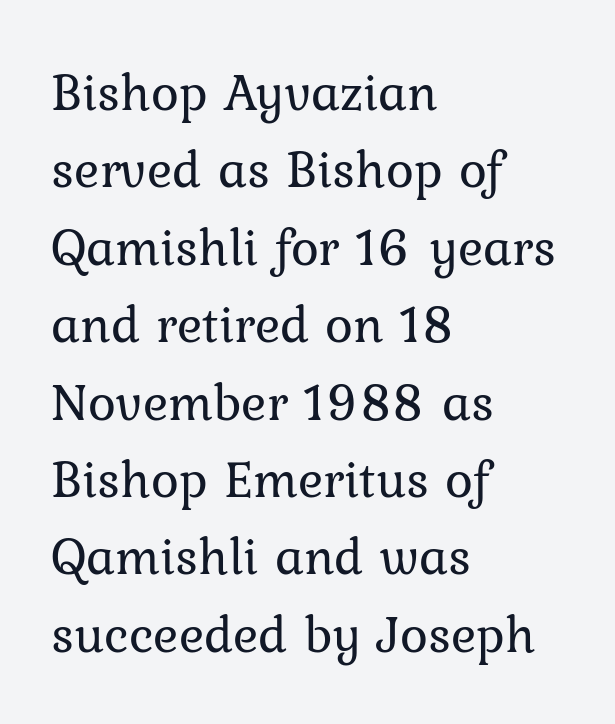
{"serif": "yes", "italic": "no", "bold": "no", "weight": "regular", "width": "normal", "stroke_contrast": "low", "x_height": "medium", "monospaced": "no", "underline": "no", "align": "left", "line_spacing": "normal", "line_spacing_ratio": 1.46, "letter_spacing": "normal", "letter_spacing_em": 0.0, "glyph_px": 53}
